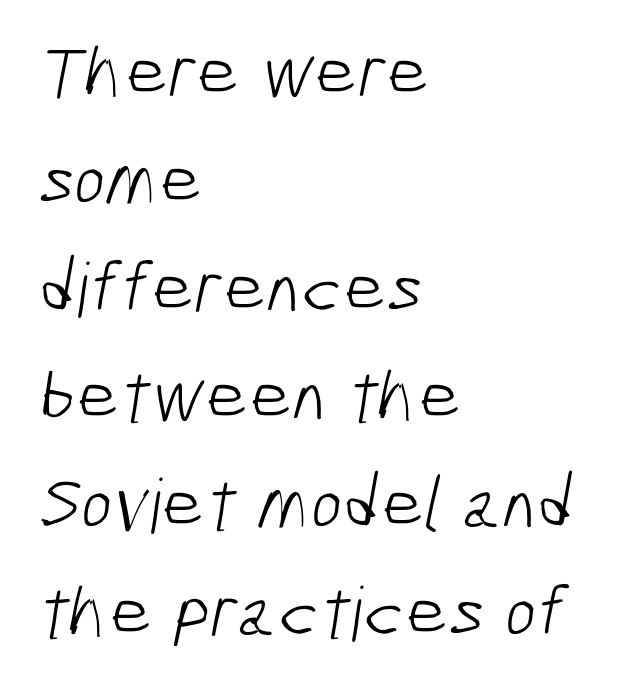
Regarding serifs, this sample does without them. Inter-character spacing is left at the font's built-in metrics. Casual observation: everything's shoved over to the left. Stems and bowls with no extra thickness — not bold. Is this a fixed-width face? No — the glyphs have proportional, varying widths.
